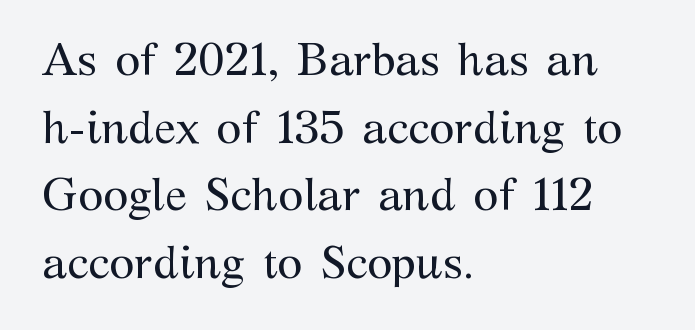
The letters advance in unequal steps, a hallmark of proportional type. Which margin do the lines hug? The left one — the right edge is uneven. There is no visible air inserted between adjacent glyphs. The passage shown is not bold in any degree.
